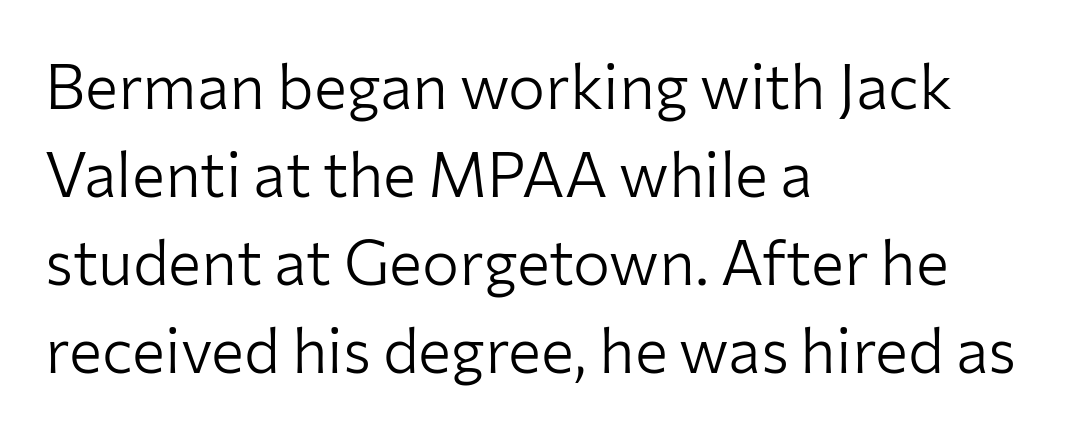
{"serif": "no", "italic": "no", "bold": "no", "weight": "light", "width": "normal", "stroke_contrast": "low", "x_height": "medium", "monospaced": "no", "underline": "no", "align": "left", "line_spacing": "normal", "line_spacing_ratio": 1.42, "letter_spacing": "normal", "letter_spacing_em": 0.0, "glyph_px": 62}
